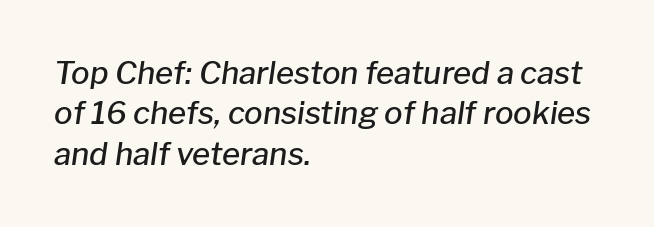
The image shows 31 px semibold type, italic (leaning right); set left-aligned, normal line spacing (1.3x), normal letter spacing, not underlined; low stroke contrast and a medium x-height.
